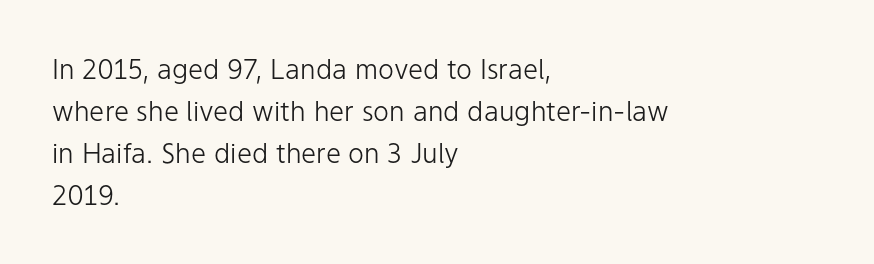
The image shows 27 px text type, upright; set left-aligned, normal line spacing (1.55x), normal letter spacing, not underlined.
